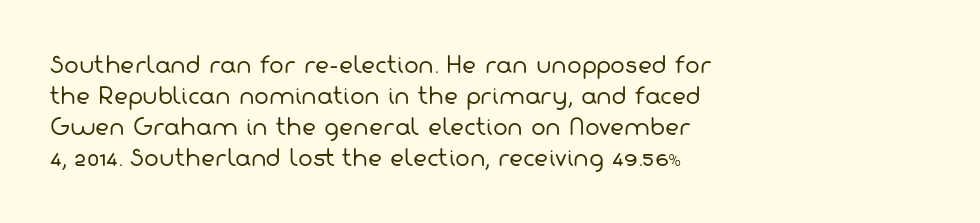
Q: Is the text bold? A: No.
Q: Is the text underlined? A: No.
Q: How is the paragraph aligned? A: Left-aligned.
Q: Is the spacing between letters normal or unusually wide? A: Normal.
Q: Is the spacing between lines tight, normal or loose? A: Normal.
